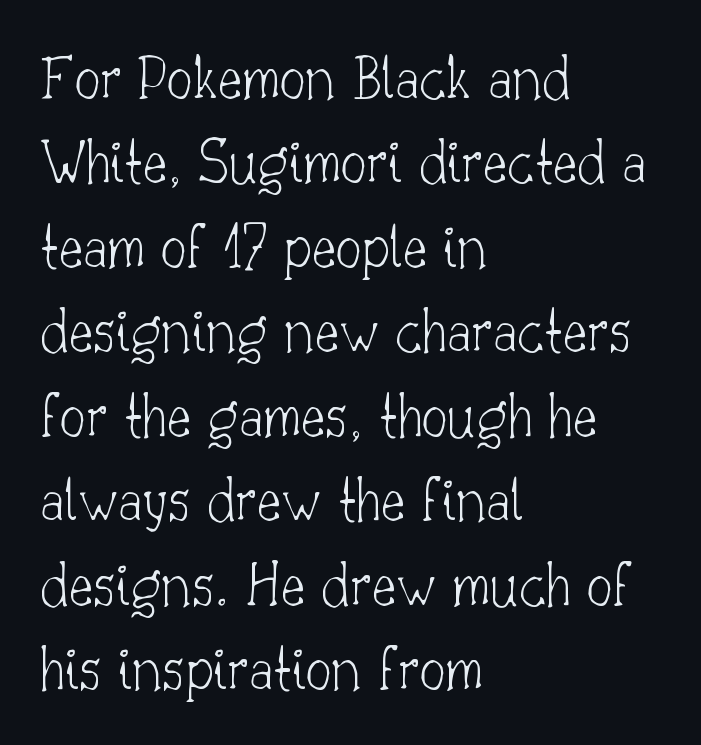
The image shows 65 px thin serif type, upright; set left-aligned, normal line spacing (1.3x), normal letter spacing, not underlined; low stroke contrast and a small x-height.
